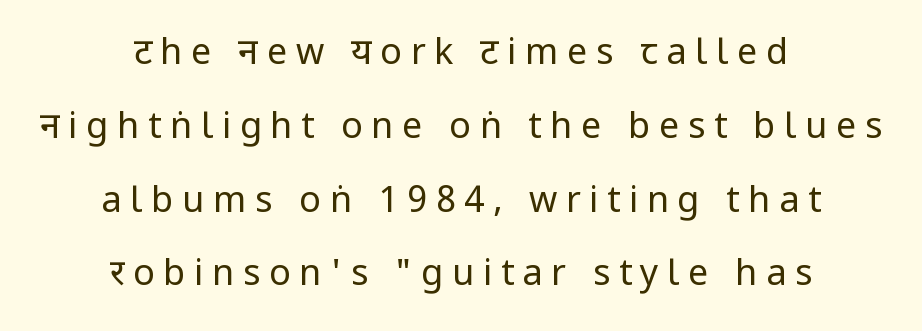
Q: Is the text bold? A: No.
Q: Is the text italic (slanted)? A: No, it is upright.
Q: Is the typeface a serif or a sans-serif typeface? A: Sans-serif.
Q: Is the text underlined? A: No.
Q: How is the paragraph aligned? A: Centered.
Q: Is the spacing between letters normal or unusually wide? A: Unusually wide.
Q: Is the spacing between lines tight, normal or loose? A: Loose.
Q: Width (condensed, normal, or wide)? A: Condensed.
Q: Stroke contrast? A: Low.
Q: x-height? A: Large.
Q: Monospaced? A: No.
